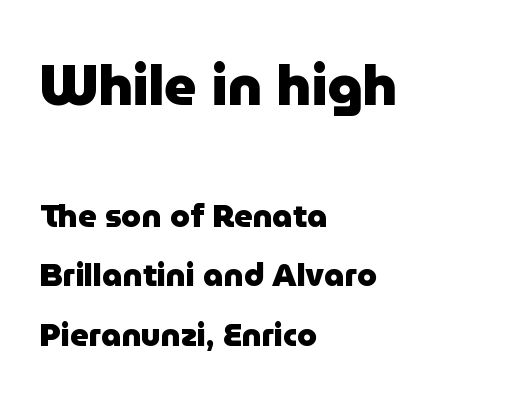
{"serif": "no", "italic": "no", "bold": "yes", "weight": "heavy", "width": "normal", "stroke_contrast": "low", "x_height": "medium", "monospaced": "no", "underline": "no", "align": "left", "line_spacing_ratio": 1.87, "letter_spacing": "normal", "letter_spacing_em": 0.0, "larger_block": "first", "size_ratio": 1.75, "glyph_px": 56}
